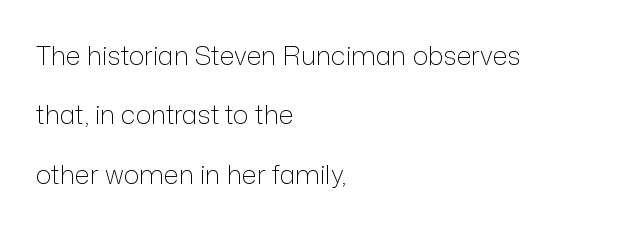
{"italic": "no", "bold": "no", "underline": "no", "align": "left", "line_spacing": "loose", "line_spacing_ratio": 2.28, "letter_spacing": "normal", "letter_spacing_em": 0.0, "glyph_px": 26}
